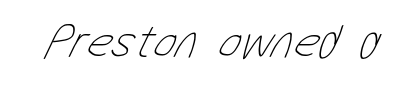
The image shows 48 px thin, condensed type; set normal letter spacing, not underlined; low stroke contrast and a medium x-height.
